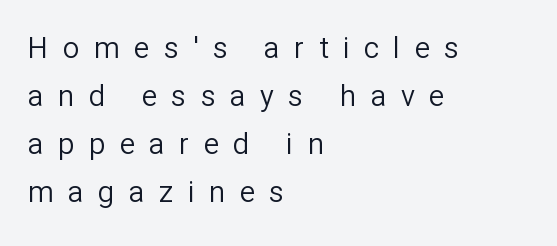
{"serif": "no", "italic": "no", "bold": "no", "weight": "regular", "width": "normal", "stroke_contrast": "low", "x_height": "medium", "monospaced": "no", "underline": "no", "align": "left", "line_spacing": "normal", "line_spacing_ratio": 1.65, "letter_spacing": "wide", "letter_spacing_em": 0.5, "glyph_px": 29}
